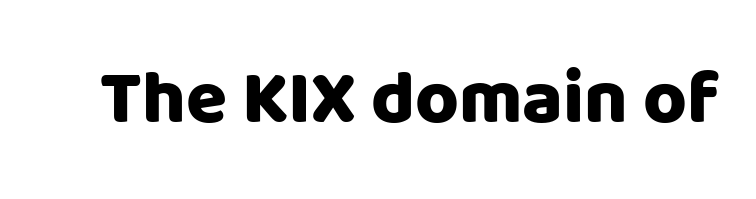
Is this a sans? Yes — the strokes have no serifs. Underlining? Definitely not there. A typesetter would call this zero additional tracking. This is roman type, the default non-slanted kind. The face used here is proportionally spaced, like ordinary book or web type.
